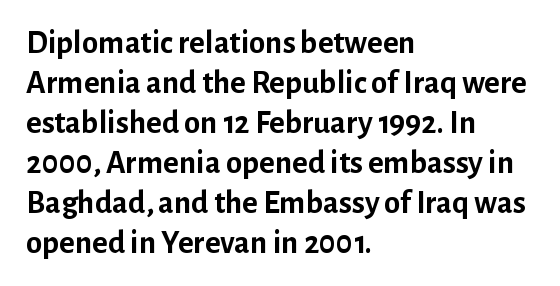
The image shows 33 px semibold sans-serif type, upright; set left-aligned, line spacing 1.21x, normal letter spacing, not underlined; low stroke contrast and a medium x-height.
